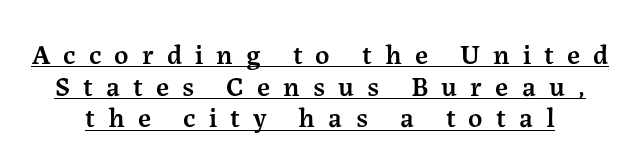
The image shows 28 px semibold serif type, upright; set tight line spacing (1.13x), unusually wide letter spacing (+0.47 em), underlined; medium stroke contrast and a medium x-height.
